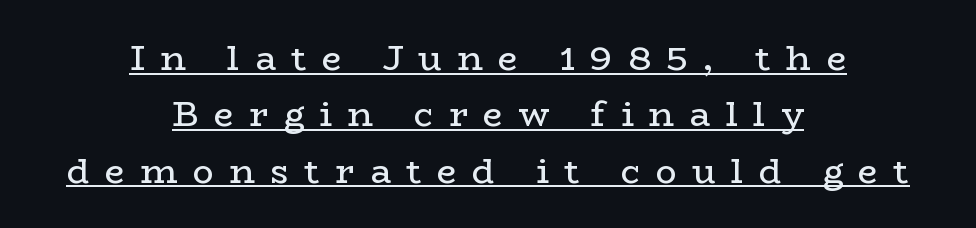
Q: Is the text bold? A: No.
Q: Is the text italic (slanted)? A: No, it is upright.
Q: Is the typeface a serif or a sans-serif typeface? A: Serif.
Q: Is the text underlined? A: Yes.
Q: How is the paragraph aligned? A: Centered.
Q: Is the spacing between letters normal or unusually wide? A: Unusually wide.
Q: Is the spacing between lines tight, normal or loose? A: Normal.
Q: Width (condensed, normal, or wide)? A: Wide.
Q: Stroke contrast? A: Low.
Q: x-height? A: Medium.
Q: Monospaced? A: No.
